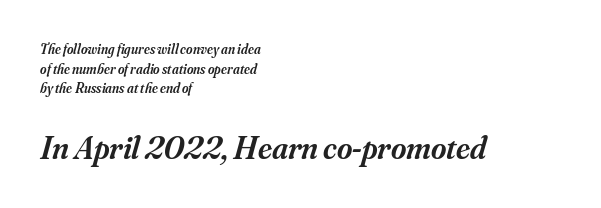
{"serif": "yes", "italic": "yes", "lean": "right", "slant_degrees": 16, "bold": "semi", "weight": "semibold", "width": "normal", "stroke_contrast": "medium", "x_height": "small", "monospaced": "no", "underline": "no", "align": "left", "line_spacing": "normal", "line_spacing_ratio": 1.41, "letter_spacing": "normal", "letter_spacing_em": 0.0, "larger_block": "second", "size_ratio": 2.36, "glyph_px": 33}
